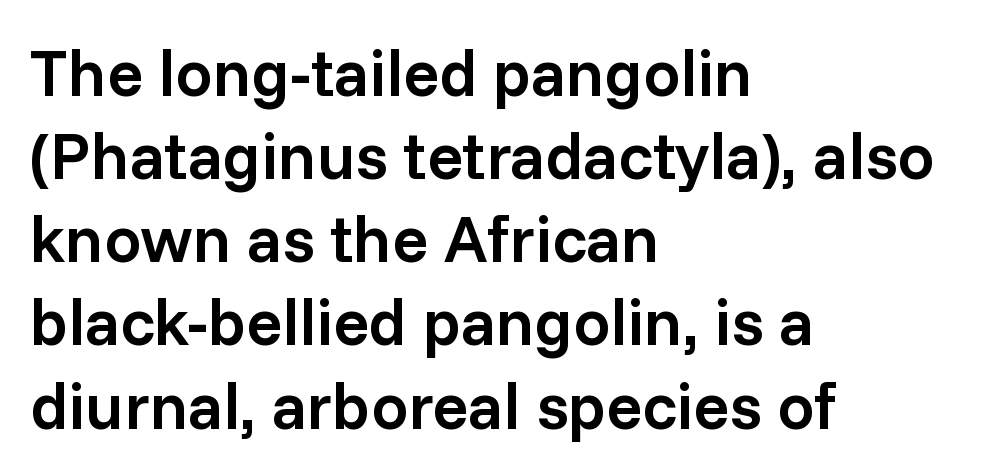
{"serif": "no", "italic": "no", "bold": "semi", "weight": "semibold", "width": "normal", "stroke_contrast": "low", "x_height": "medium", "monospaced": "no", "underline": "no", "align": "left", "line_spacing": "normal", "line_spacing_ratio": 1.26, "letter_spacing": "normal", "letter_spacing_em": 0.0, "glyph_px": 66}
